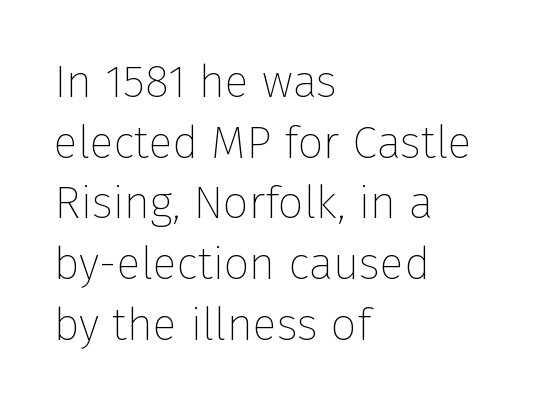
The image shows 45 px thin sans-serif type, upright; set left-aligned, normal line spacing (1.35x), normal letter spacing, not underlined; low stroke contrast and a medium x-height.
